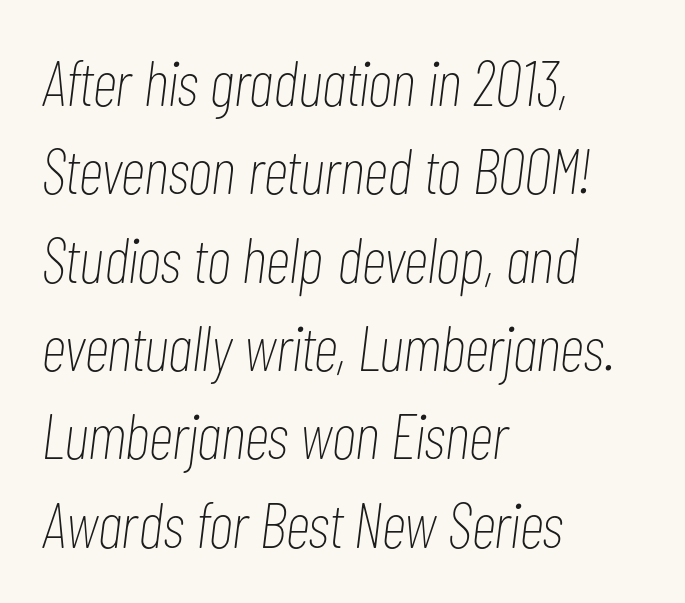
Note the varied advance widths — an 'i' is clearly narrower than an 'm'. Horizontal alignment here is leftward, the default for most running prose. Vertical spacing — default. The typesetting does not lean heavy: it is not bold. Unmarked baselines from the first word to the last.
